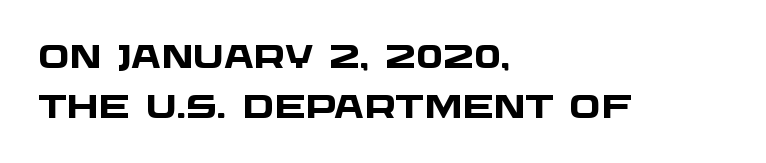
The image shows 33 px heavy, wide sans-serif type; set left-aligned, normal line spacing (1.51x), normal letter spacing, not underlined; low stroke contrast and a large x-height.
